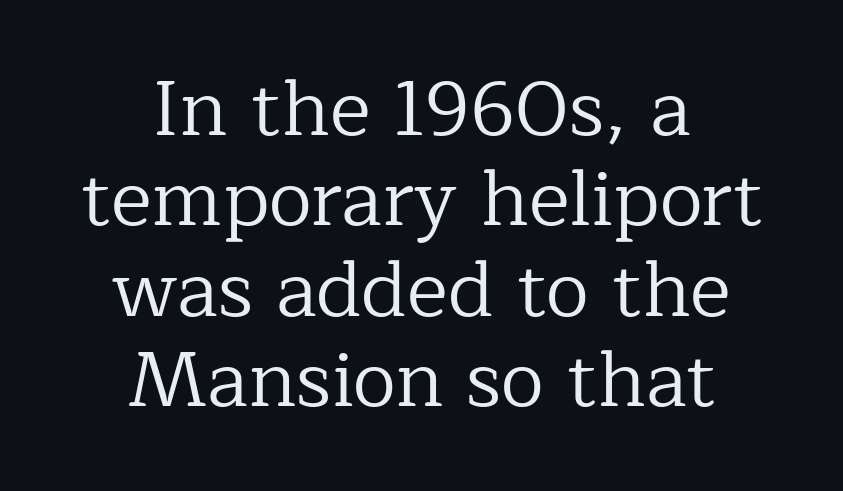
The image shows 78 px regular-weight serif type, upright; set centered, line spacing 1.16x, normal letter spacing, not underlined; low stroke contrast and a medium x-height.
